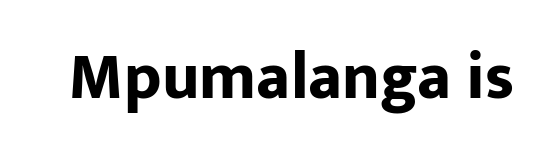
A clean baseline with only descenders dipping below it. Heft: maximum for text — a bold. What kind of face is this? One without serifs — a sans. These lines are rendered in a variable-pitch font. Designer's note — italics off, roman on.
